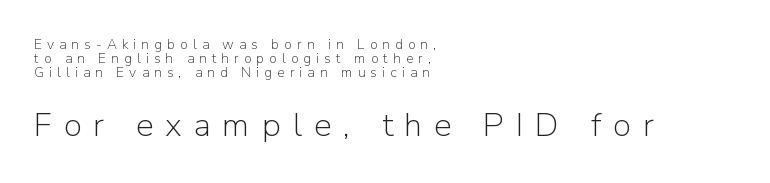
Q: Is the text bold? A: No.
Q: Is the text italic (slanted)? A: No, it is upright.
Q: Is the typeface a serif or a sans-serif typeface? A: Sans-serif.
Q: Is the text underlined? A: No.
Q: How is the paragraph aligned? A: Left-aligned.
Q: Is the spacing between letters normal or unusually wide? A: Unusually wide.
Q: Is the spacing between lines tight, normal or loose? A: Tight.
Q: Which block of text is set in a larger size, the first (top) or the second (bottom)? A: The second (bottom) one.
Q: Width (condensed, normal, or wide)? A: Normal.
Q: Stroke contrast? A: Low.
Q: x-height? A: Medium.
Q: Monospaced? A: No.
